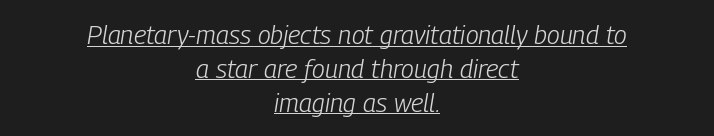
{"italic": "yes", "lean": "right", "slant_degrees": 9, "bold": "no", "underline": "yes", "align": "center", "line_spacing": "normal", "line_spacing_ratio": 1.3, "letter_spacing": "normal", "letter_spacing_em": 0.0, "glyph_px": 26}
